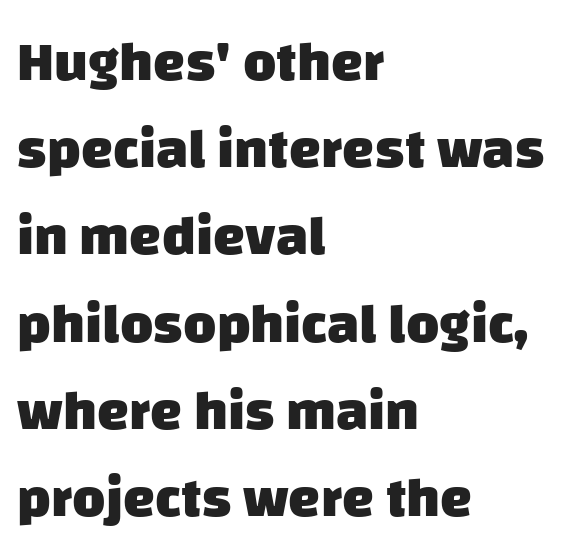
Q: Is the text bold? A: Yes.
Q: Is the typeface a serif or a sans-serif typeface? A: Sans-serif.
Q: Is the text underlined? A: No.
Q: How is the paragraph aligned? A: Left-aligned.
Q: Is the spacing between letters normal or unusually wide? A: Normal.
Q: Is the spacing between lines tight, normal or loose? A: Normal.
Q: Width (condensed, normal, or wide)? A: Normal.
Q: Stroke contrast? A: Low.
Q: x-height? A: Large.
Q: Monospaced? A: No.
